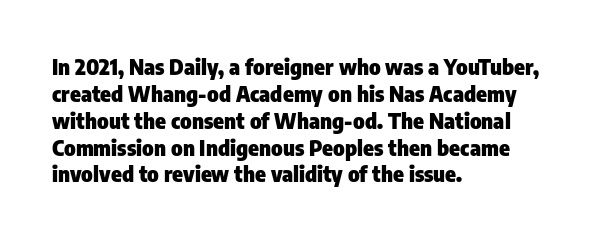
The image shows 22 px bold type, upright; set left-aligned, line spacing 1.22x, normal letter spacing, not underlined.
